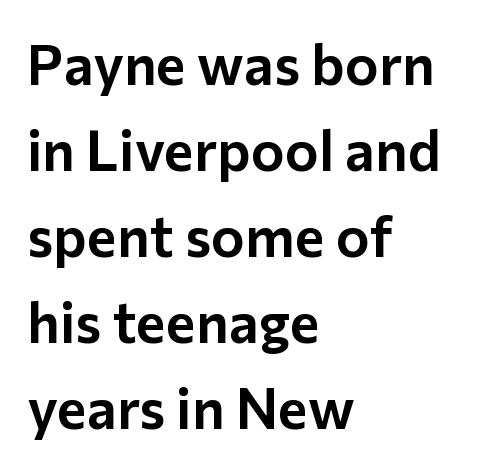
Any mark beneath the type? The region is blank. This sample uses plain, unmodified letter spacing. These lines are rendered in a variable-pitch font. Do the letters lean? They stand straight. The type family on display is of the sans-serif kind.
